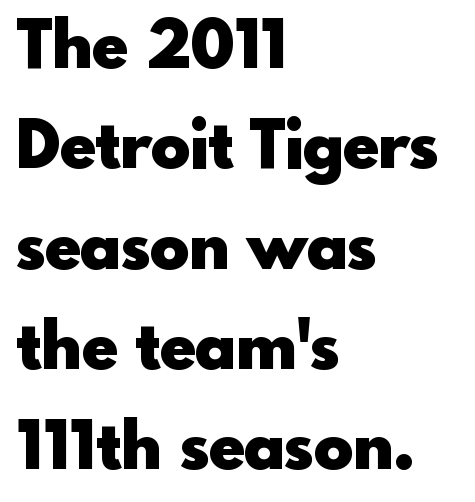
{"serif": "no", "italic": "no", "bold": "yes", "weight": "heavy", "width": "normal", "x_height": "small", "monospaced": "no", "underline": "no", "align": "left", "line_spacing": "normal", "line_spacing_ratio": 1.52, "letter_spacing": "normal", "letter_spacing_em": 0.0, "glyph_px": 66}
